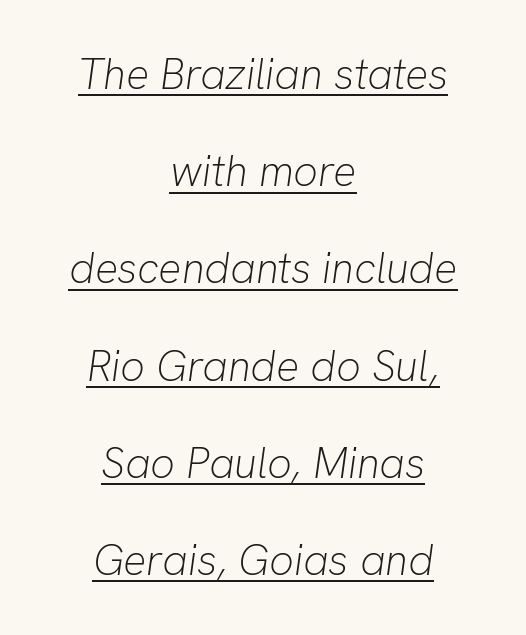
{"italic": "yes", "lean": "right", "slant_degrees": 8, "bold": "no", "weight": "light", "width": "normal", "stroke_contrast": "low", "x_height": "medium", "monospaced": "no", "underline": "yes", "align": "center", "line_spacing": "loose", "line_spacing_ratio": 2.26, "letter_spacing": "normal", "letter_spacing_em": 0.0, "glyph_px": 43}
